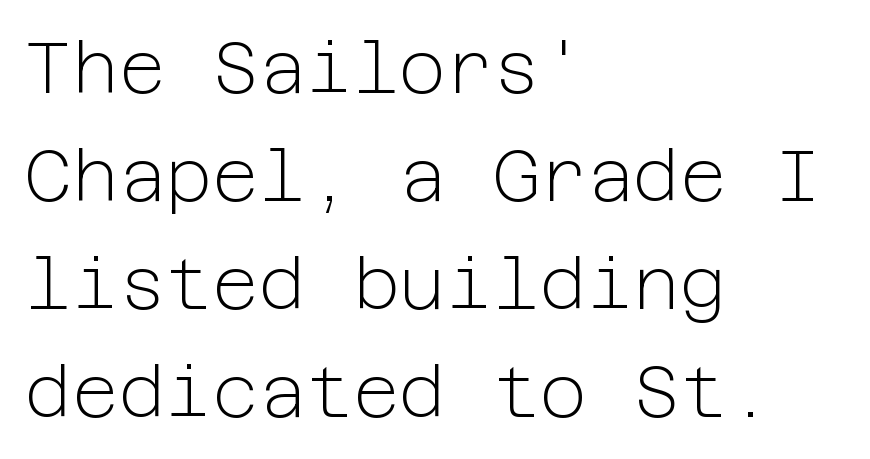
Q: Is the text bold? A: No.
Q: Is the text italic (slanted)? A: No, it is upright.
Q: Is the typeface a serif or a sans-serif typeface? A: Sans-serif.
Q: Is the text underlined? A: No.
Q: How is the paragraph aligned? A: Left-aligned.
Q: Is the spacing between letters normal or unusually wide? A: Normal.
Q: Is the spacing between lines tight, normal or loose? A: Normal.
Q: Width (condensed, normal, or wide)? A: Normal.
Q: Stroke contrast? A: Low.
Q: x-height? A: Medium.
